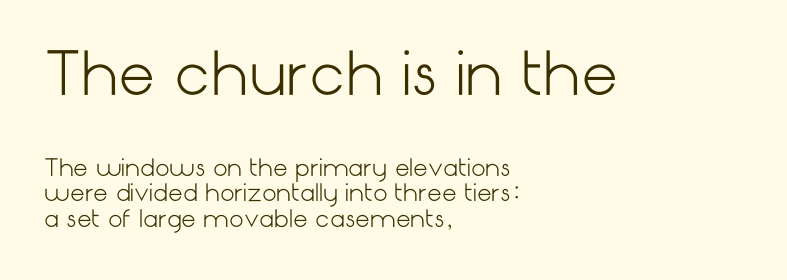
{"serif": "no", "italic": "no", "bold": "no", "weight": "light", "width": "normal", "stroke_contrast": "low", "x_height": "medium", "underline": "no", "align": "left", "line_spacing": "tight", "line_spacing_ratio": 1.11, "letter_spacing": "normal", "letter_spacing_em": 0.0, "larger_block": "first", "size_ratio": 2.52, "glyph_px": 58}
